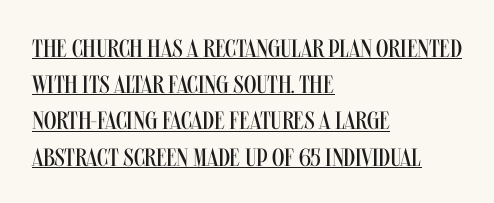
{"italic": "no", "bold": "no", "underline": "yes", "align": "left", "line_spacing": "normal", "line_spacing_ratio": 1.45, "letter_spacing": "normal", "letter_spacing_em": 0.0, "glyph_px": 25}
